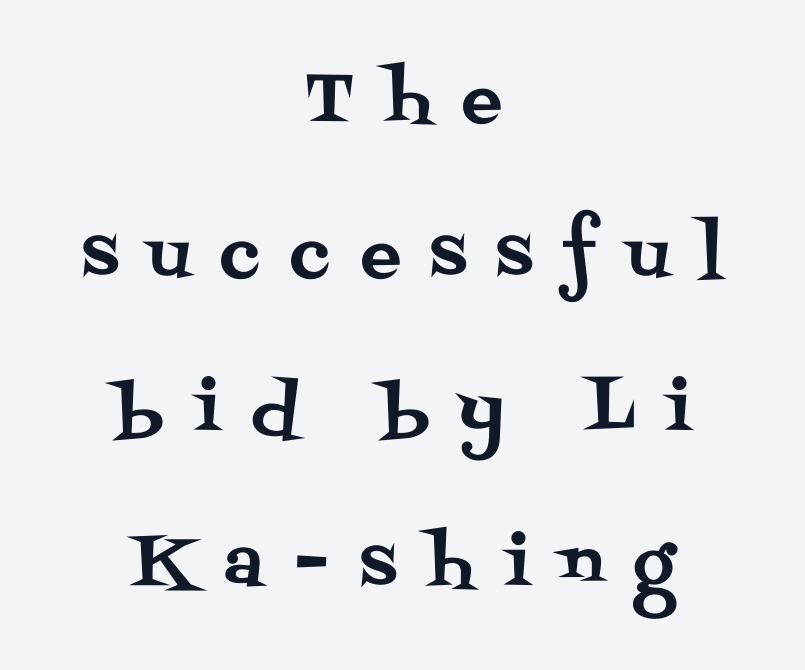
Q: Is the text italic (slanted)? A: No, it is upright.
Q: Is the typeface a serif or a sans-serif typeface? A: Serif.
Q: Is the text underlined? A: No.
Q: How is the paragraph aligned? A: Centered.
Q: Is the spacing between letters normal or unusually wide? A: Unusually wide.
Q: Is the spacing between lines tight, normal or loose? A: Loose.
Q: Width (condensed, normal, or wide)? A: Normal.
Q: Stroke contrast? A: Medium.
Q: x-height? A: Large.
Q: Monospaced? A: No.
